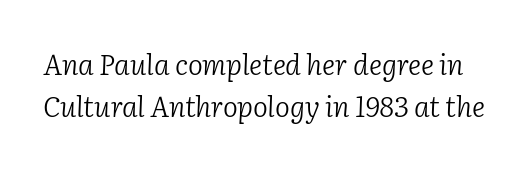
Q: Is the text bold? A: No.
Q: Is the text italic (slanted)? A: Yes, it leans right by about 2 degrees.
Q: Is the typeface a serif or a sans-serif typeface? A: Serif.
Q: Is the text underlined? A: No.
Q: Is the spacing between letters normal or unusually wide? A: Normal.
Q: Is the spacing between lines tight, normal or loose? A: Normal.
Q: Width (condensed, normal, or wide)? A: Normal.
Q: Stroke contrast? A: Low.
Q: x-height? A: Medium.
Q: Monospaced? A: No.
